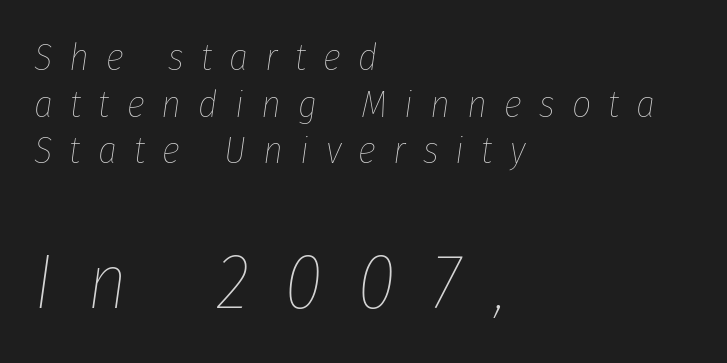
{"italic": "yes", "lean": "right", "slant_degrees": 8, "bold": "no", "weight": "thin", "width": "condensed", "stroke_contrast": "low", "x_height": "medium", "monospaced": "no", "underline": "no", "align": "left", "line_spacing_ratio": 1.23, "letter_spacing": "wide", "letter_spacing_em": 0.45, "larger_block": "second", "size_ratio": 2.03, "glyph_px": 77}
